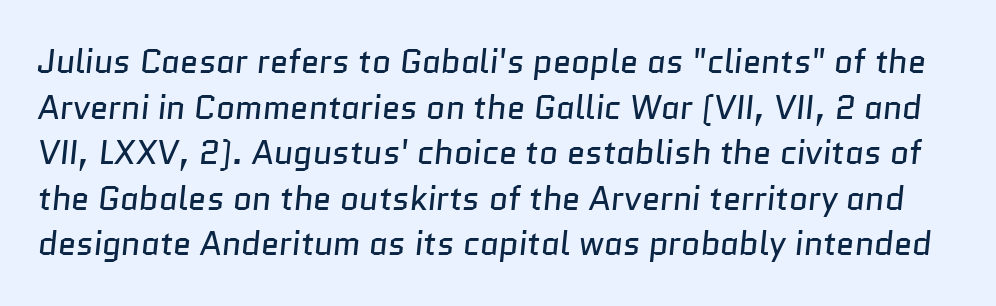
The image shows 33 px regular-weight sans-serif type; set normal line spacing (1.38x), normal letter spacing, not underlined; low stroke contrast and a medium x-height.
